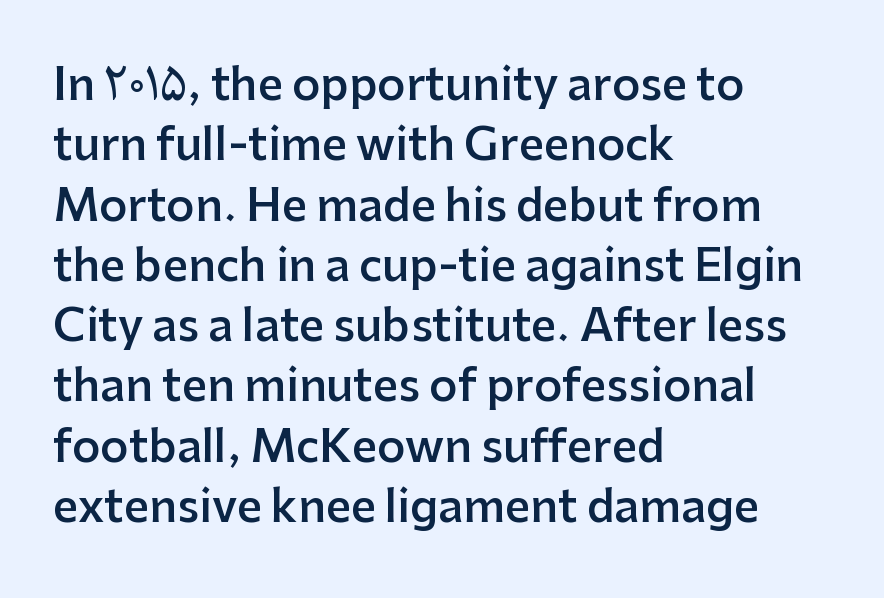
Q: Is the text bold? A: Semi-bold.
Q: Is the text italic (slanted)? A: No, it is upright.
Q: Is the typeface a serif or a sans-serif typeface? A: Sans-serif.
Q: Is the text underlined? A: No.
Q: How is the paragraph aligned? A: Left-aligned.
Q: Is the spacing between letters normal or unusually wide? A: Normal.
Q: Is the spacing between lines tight, normal or loose? A: Normal.
Q: Width (condensed, normal, or wide)? A: Normal.
Q: Stroke contrast? A: Low.
Q: x-height? A: Medium.
Q: Monospaced? A: No.
